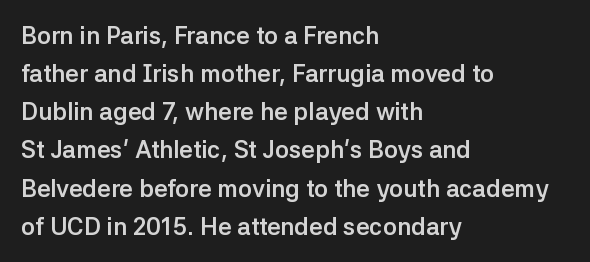
Any mark beneath the type? The region is blank. The letters stand upright; this is a roman face. The type is set solid horizontally, with unmodified tracking. Which margin do the lines hug? The left one — the right edge is uneven. The rendering uses a bold face; every stroke is thick and dark.
